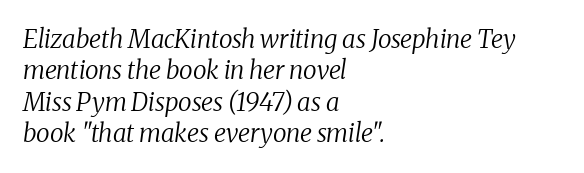
Emphasis-style slanted type is in use. Beneath every word, the page is bare. This is not heavy type; no bold has been used. Characters follow at the spacing the type designer built in. Compared with typical paragraphs, the rows here are spaced about the same.
